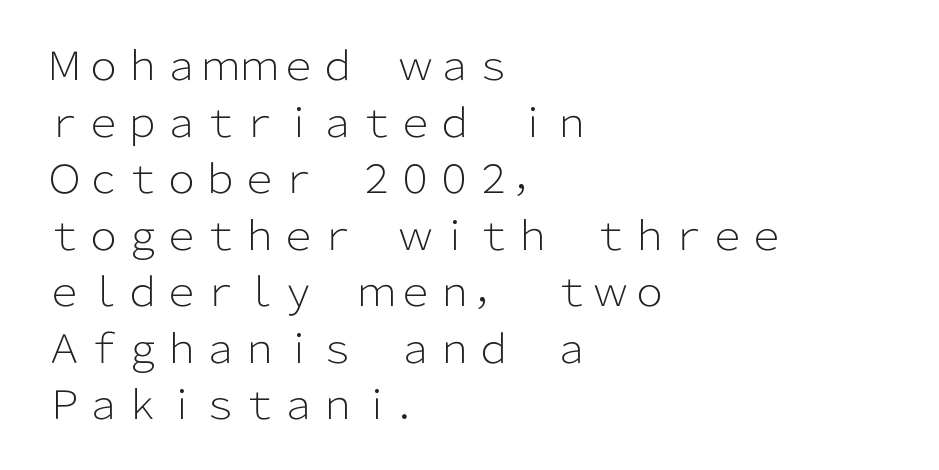
Q: Is the text bold? A: No.
Q: Is the text italic (slanted)? A: No, it is upright.
Q: Is the typeface a serif or a sans-serif typeface? A: Sans-serif.
Q: Is the text underlined? A: No.
Q: How is the paragraph aligned? A: Left-aligned.
Q: Is the spacing between letters normal or unusually wide? A: Normal.
Q: Is the spacing between lines tight, normal or loose? A: Normal.
Q: Width (condensed, normal, or wide)? A: Normal.
Q: Stroke contrast? A: Low.
Q: x-height? A: Medium.
Q: Monospaced? A: No.
